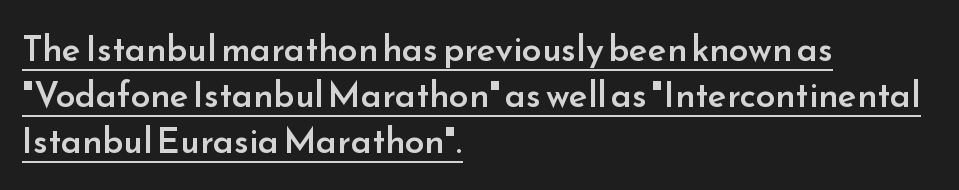
The image shows 35 px semibold sans-serif type, upright; set left-aligned, normal line spacing (1.32x), normal letter spacing, underlined; low stroke contrast and a small x-height.
